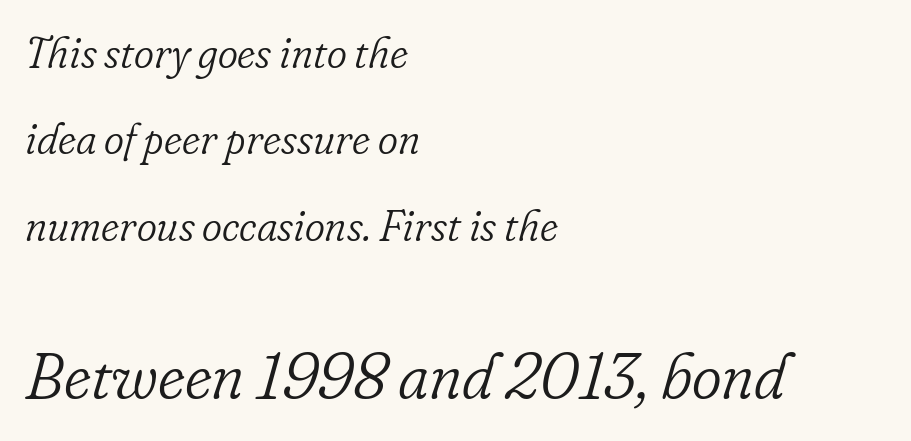
Compared with a centered layout, this one pins lines to the left instead. You could call the tracking neutral — neither tight nor loose. The passage shown leans; its letterforms are oblique. The designer dialed line spacing up above the default. Note the varied advance widths — an 'i' is clearly narrower than an 'm'.
